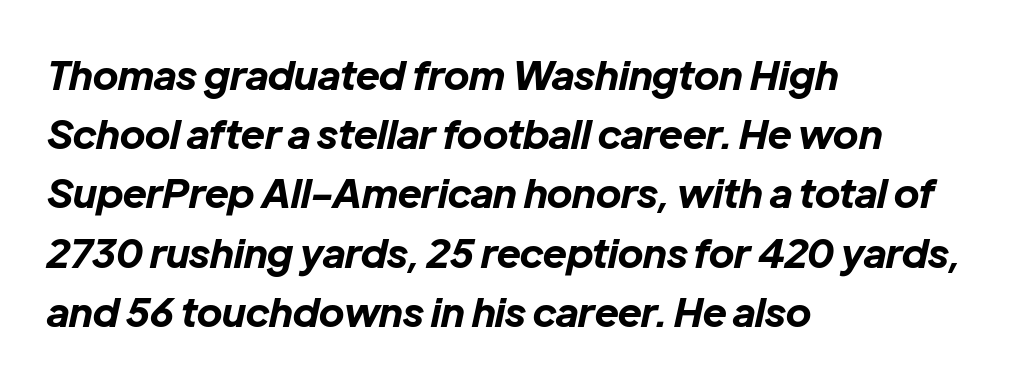
The image shows 40 px bold type, italic (leaning right); set left-aligned, normal line spacing (1.48x), normal letter spacing, not underlined; low stroke contrast and a medium x-height.
